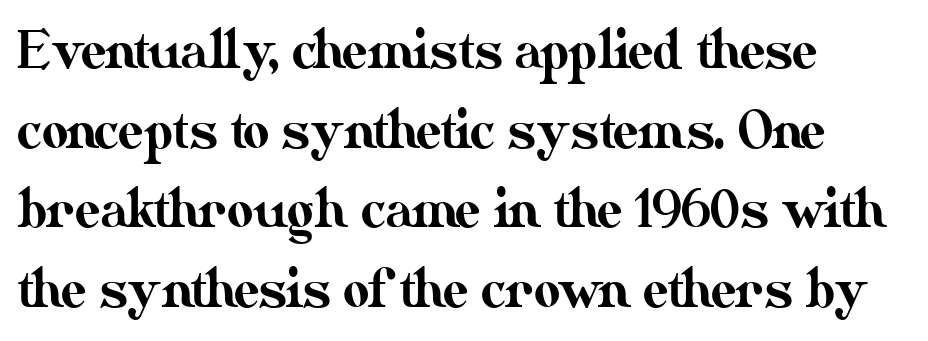
The image shows 51 px text type, upright; set left-aligned, normal line spacing (1.56x), normal letter spacing, not underlined; medium stroke contrast and a small x-height.
